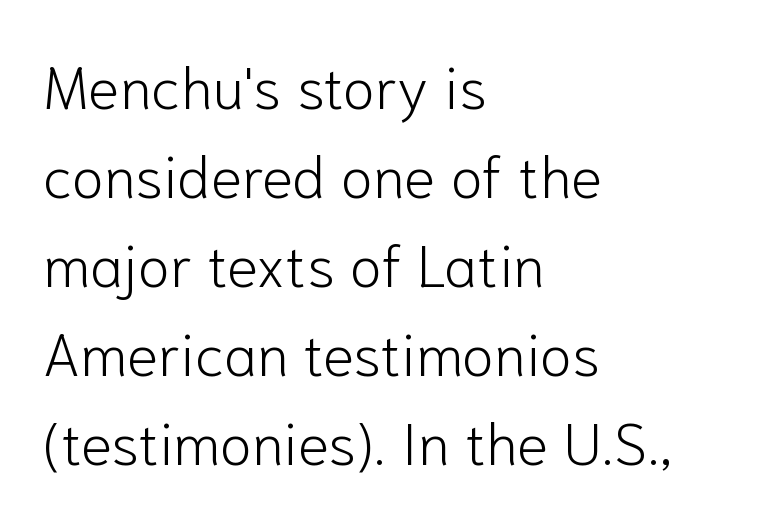
Q: Is the text bold? A: No.
Q: Is the text italic (slanted)? A: No, it is upright.
Q: Is the typeface a serif or a sans-serif typeface? A: Sans-serif.
Q: Is the text underlined? A: No.
Q: How is the paragraph aligned? A: Left-aligned.
Q: Is the spacing between letters normal or unusually wide? A: Normal.
Q: Is the spacing between lines tight, normal or loose? A: Normal.
Q: Width (condensed, normal, or wide)? A: Normal.
Q: Stroke contrast? A: Low.
Q: x-height? A: Medium.
Q: Monospaced? A: No.
